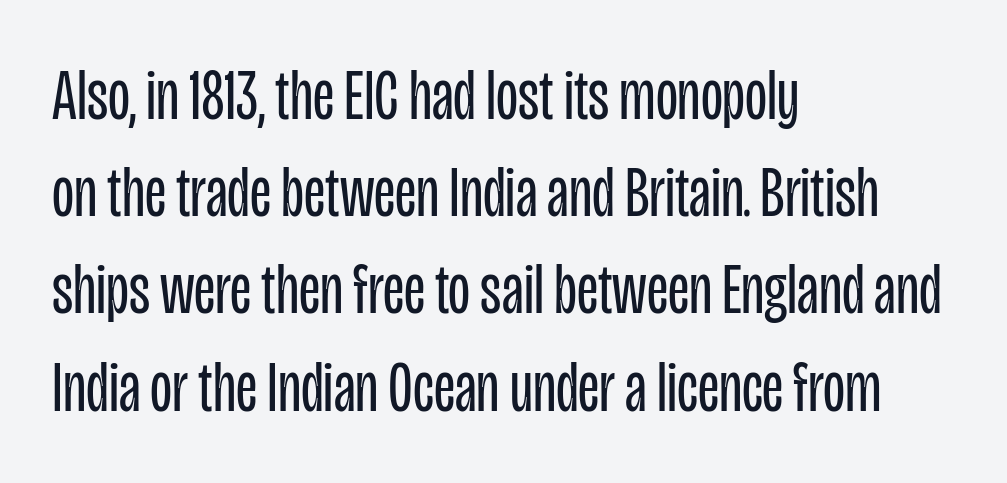
The face used here is proportionally spaced, like ordinary book or web type. Descenders hang freely into open space. Notice how descenders clear the ascenders below comfortably — that's standard leading. Reading down the block, your eye returns to a fixed left position each line. Italic: no, the glyphs are upright roman.
